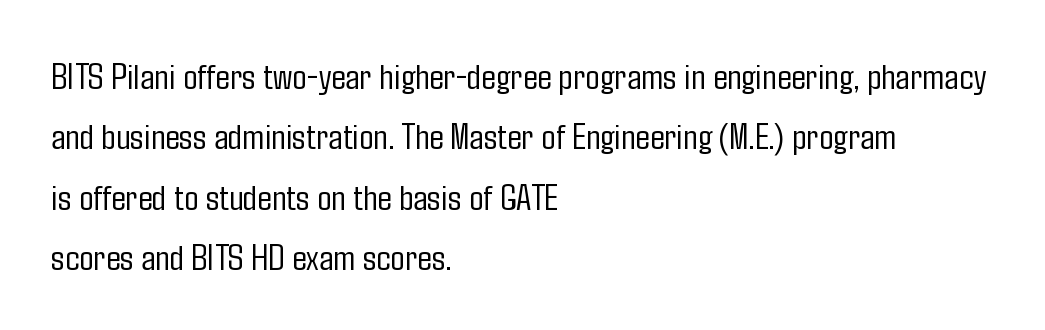
{"serif": "no", "italic": "no", "bold": "no", "weight": "light", "width": "condensed", "stroke_contrast": "low", "x_height": "medium", "monospaced": "no", "underline": "no", "align": "left", "line_spacing": "normal", "line_spacing_ratio": 1.59, "letter_spacing": "normal", "letter_spacing_em": 0.0, "glyph_px": 38}
